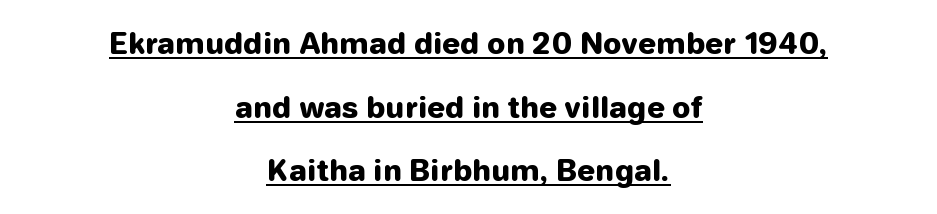
The image shows 29 px heavy sans-serif type, upright; set centered, loose line spacing (2.19x), normal letter spacing, underlined; low stroke contrast and a medium x-height.
